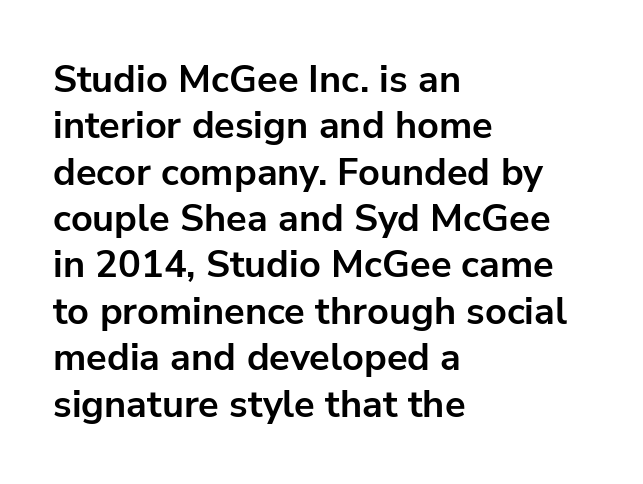
The face used here is rendered with its standard letterfit. Typographically, this falls in the sans-serif category. Varying glyph widths throughout — classic text-font behaviour. Caption: multi-line text, flush left, ragged right.
